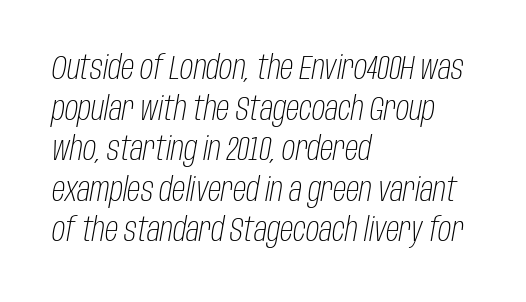
This rendering features lettering with no underline. You could call the tracking neutral — neither tight nor loose. Compared with ordinary roman type, these characters are visibly tilted. In CSS terms this would be text-align: left. You could not count columns in this text — the font is proportionally spaced.
